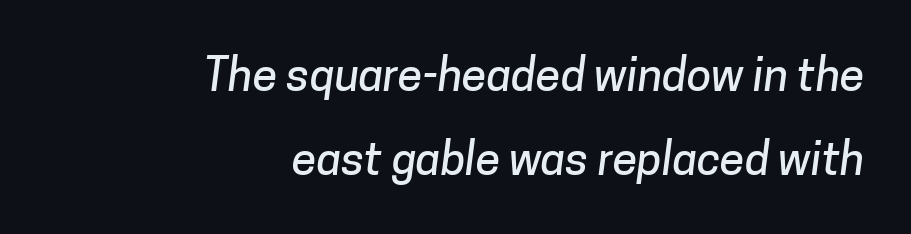
{"serif": "no", "width": "normal", "stroke_contrast": "low", "x_height": "medium", "monospaced": "no", "underline": "no", "align": "right", "line_spacing_ratio": 1.87, "letter_spacing": "normal", "letter_spacing_em": 0.0, "glyph_px": 45}
